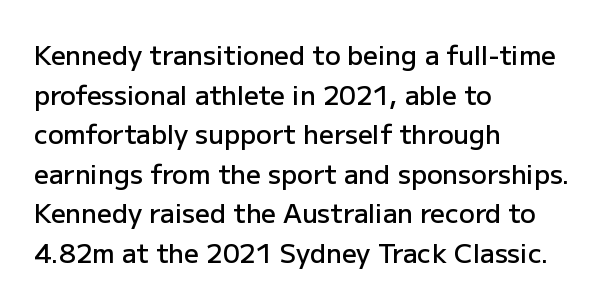
The image shows 26 px text type, upright; set left-aligned, normal line spacing (1.52x), normal letter spacing, not underlined.
